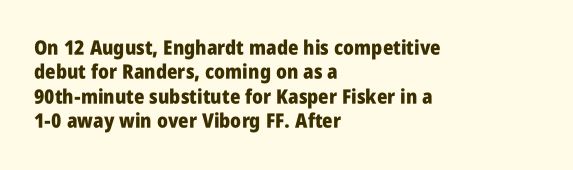
The image shows 20 px bold type, upright; set left-aligned, line spacing 1.22x, normal letter spacing, not underlined.
